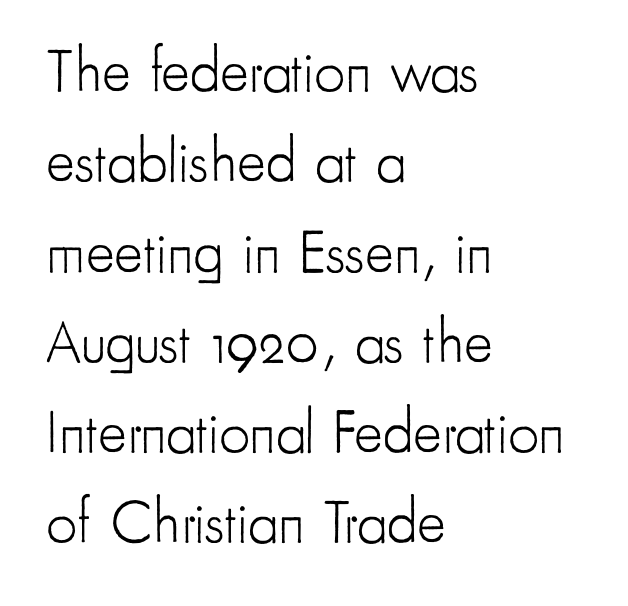
The image shows 61 px light, condensed sans-serif type, upright; set left-aligned, normal line spacing (1.48x), normal letter spacing, not underlined; low stroke contrast and a small x-height.
